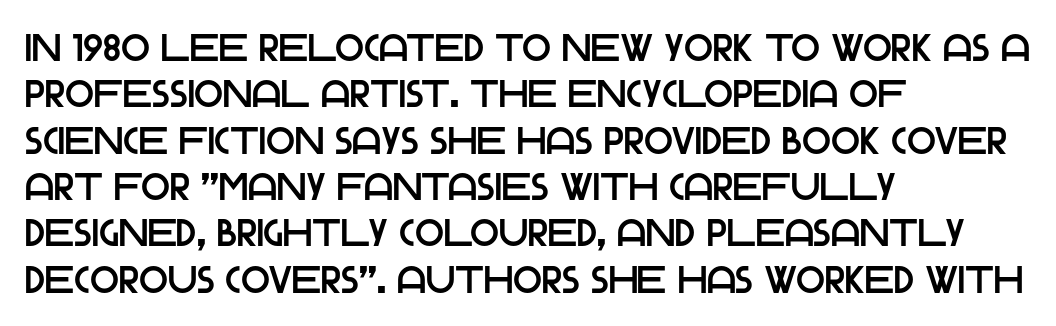
Varying glyph widths throughout — classic text-font behaviour. What stands out about the letter spacing? Nothing — it is the standard amount. Characters remain perfectly vertical along every line. The paragraph shown leans on its left margin. Plain, unruled lines of type. The rendering shows plain stroke endings on the letterforms — a sans-serif design.
